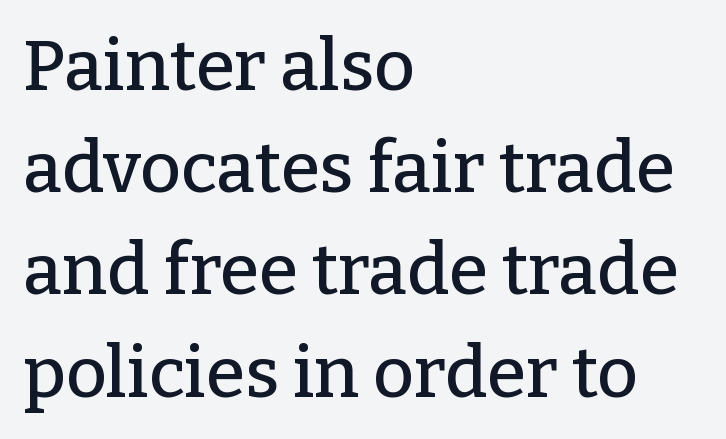
Q: Is the text italic (slanted)? A: No, it is upright.
Q: Is the typeface a serif or a sans-serif typeface? A: Serif.
Q: Is the text underlined? A: No.
Q: How is the paragraph aligned? A: Left-aligned.
Q: Is the spacing between letters normal or unusually wide? A: Normal.
Q: Is the spacing between lines tight, normal or loose? A: Normal.
Q: Width (condensed, normal, or wide)? A: Normal.
Q: Stroke contrast? A: Low.
Q: x-height? A: Medium.
Q: Monospaced? A: No.
